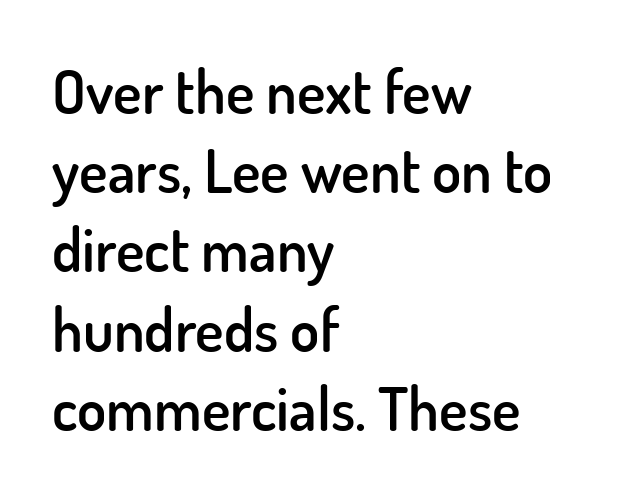
The rendering uses a semibold face; strokes are thickened but not to full bold. The leading is moderate, giving the passage an even texture. Glyph-to-glyph distance matches everyday printed text. The ragged edge is on the right, which tells us the setting is flush left.
